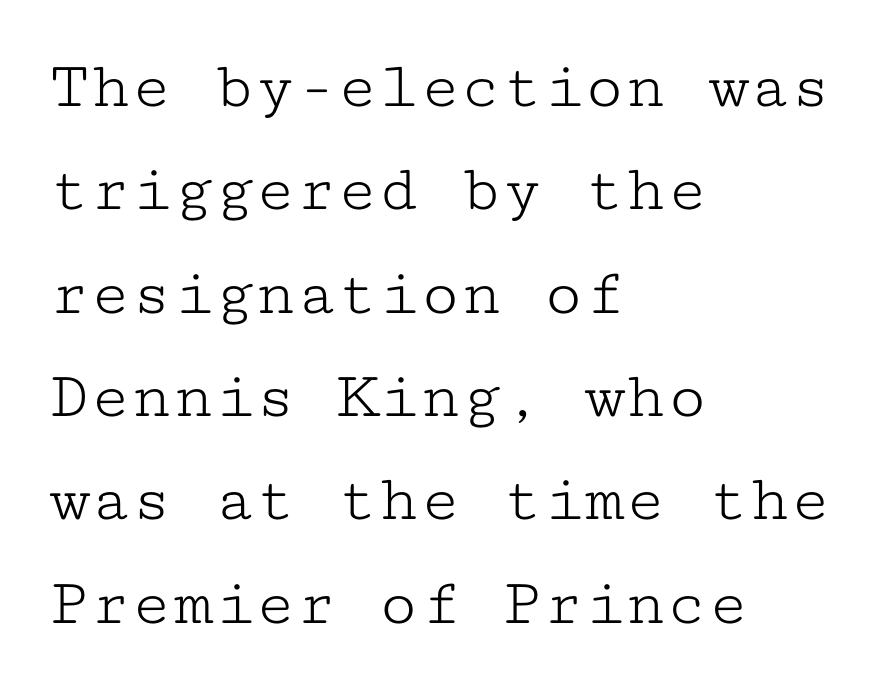
The image shows 68 px light, wide serif type, upright, monospaced; set left-aligned, normal line spacing (1.52x), normal letter spacing, not underlined; low stroke contrast and a medium x-height.
